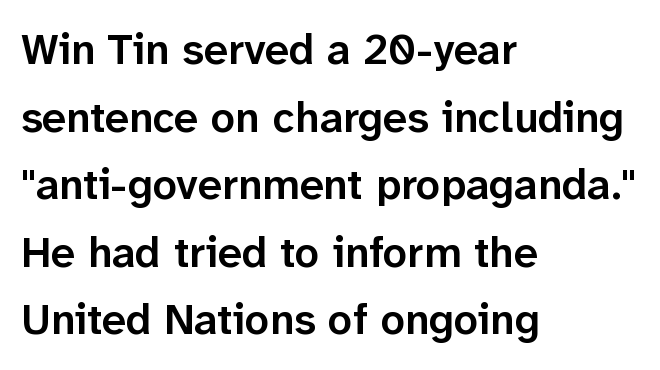
The image shows 43 px semibold sans-serif type, upright; set left-aligned, normal line spacing (1.57x), normal letter spacing, not underlined; low stroke contrast and a medium x-height.
